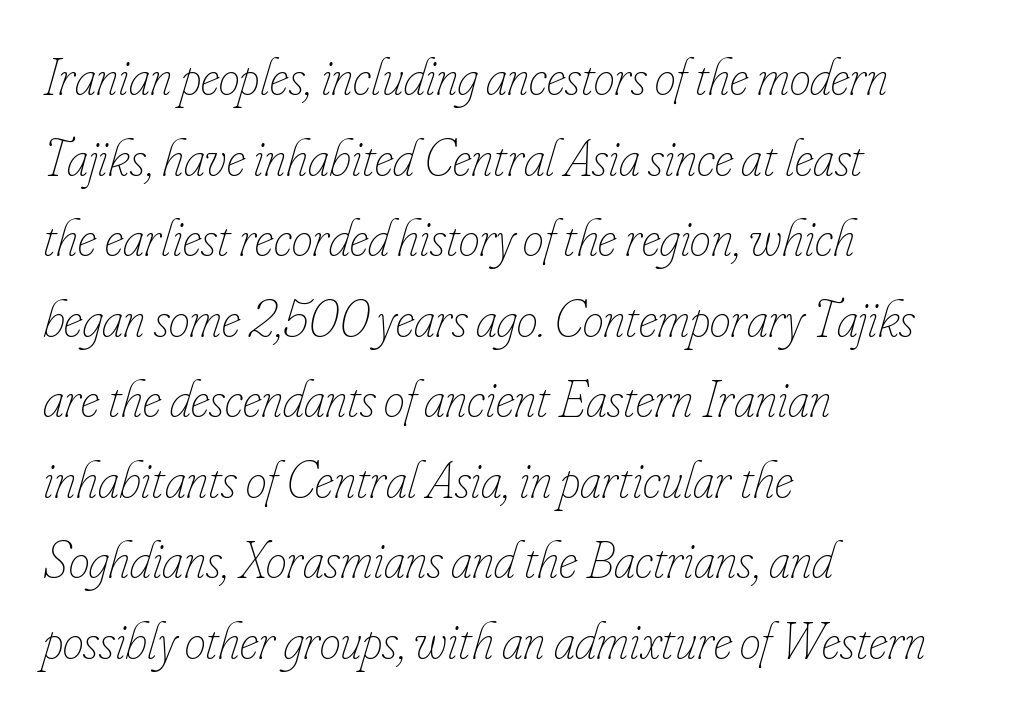
The image shows 53 px thin, condensed type, italic (leaning right); set left-aligned, normal line spacing (1.52x), normal letter spacing, not underlined; low stroke contrast and a small x-height.
